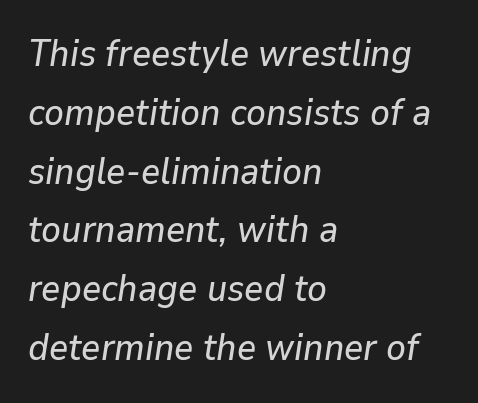
The image shows 37 px text type, italic (leaning right); set left-aligned, normal line spacing (1.59x), normal letter spacing, not underlined; low stroke contrast and a medium x-height.
